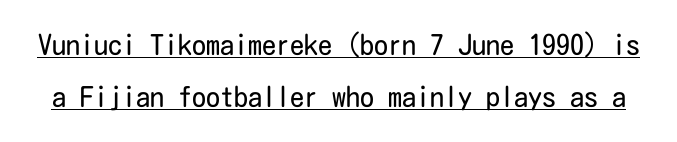
{"serif": "no", "italic": "no", "bold": "no", "weight": "regular", "width": "condensed", "stroke_contrast": "low", "x_height": "medium", "underline": "yes", "line_spacing_ratio": 1.86, "letter_spacing": "normal", "letter_spacing_em": 0.0, "glyph_px": 28}
